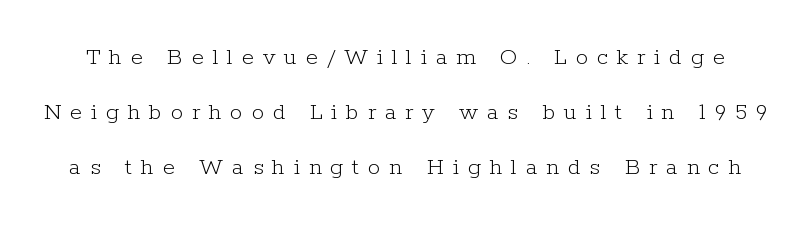
{"italic": "no", "bold": "no", "underline": "no", "line_spacing": "loose", "line_spacing_ratio": 2.21, "letter_spacing": "wide", "letter_spacing_em": 0.35, "glyph_px": 25}
